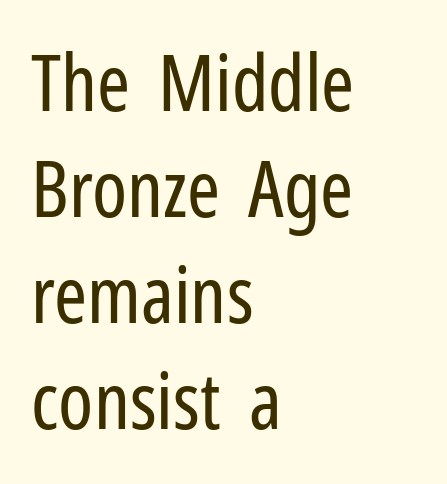
Q: Is the text bold? A: No.
Q: Is the text italic (slanted)? A: No, it is upright.
Q: Is the typeface a serif or a sans-serif typeface? A: Sans-serif.
Q: Is the text underlined? A: No.
Q: How is the paragraph aligned? A: Left-aligned.
Q: Is the spacing between letters normal or unusually wide? A: Normal.
Q: Is the spacing between lines tight, normal or loose? A: Normal.
Q: Width (condensed, normal, or wide)? A: Condensed.
Q: Stroke contrast? A: Low.
Q: x-height? A: Medium.
Q: Monospaced? A: No.
